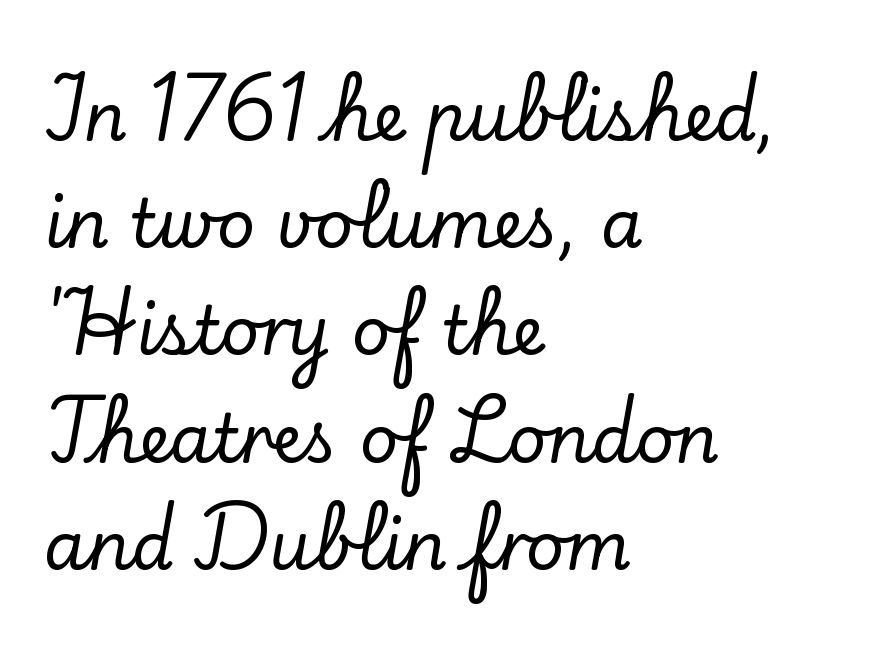
Glyph-to-glyph distance matches everyday printed text. The passage shown is typed in a proportional face where columns would drift. Short and long lines alike share a common starting point at left. This sample keeps an unexceptional amount of space between lines.
